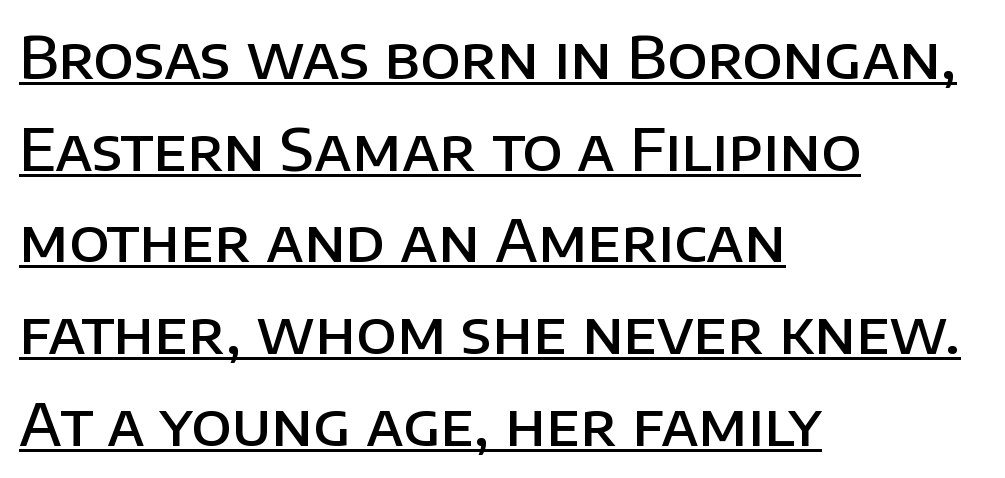
{"serif": "no", "italic": "no", "bold": "semi", "weight": "semibold", "width": "normal", "stroke_contrast": "low", "x_height": "large", "monospaced": "no", "underline": "yes", "align": "left", "line_spacing": "normal", "line_spacing_ratio": 1.58, "letter_spacing": "normal", "letter_spacing_em": 0.0, "glyph_px": 58}
